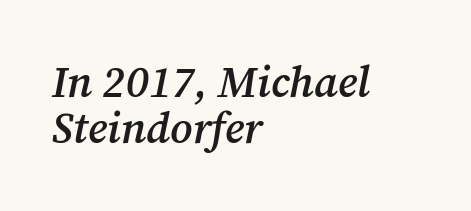
The image shows 43 px semibold serif type, italic (leaning right); set left-aligned, tight line spacing (1.07x), normal letter spacing, not underlined; medium stroke contrast and a medium x-height.
